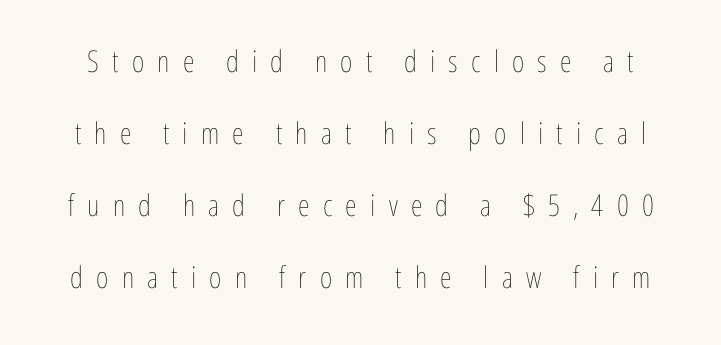
Q: Is the text bold? A: No.
Q: Is the text italic (slanted)? A: No, it is upright.
Q: Is the text underlined? A: No.
Q: Is the spacing between letters normal or unusually wide? A: Unusually wide.
Q: Is the spacing between lines tight, normal or loose? A: Loose.
Q: Width (condensed, normal, or wide)? A: Condensed.
Q: Stroke contrast? A: Low.
Q: x-height? A: Medium.
Q: Monospaced? A: No.
